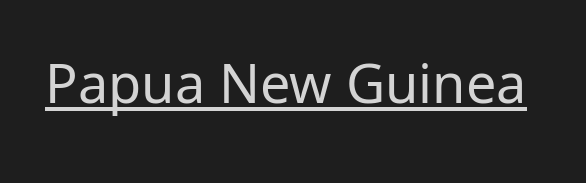
{"serif": "no", "italic": "no", "bold": "no", "weight": "regular", "width": "normal", "stroke_contrast": "low", "x_height": "medium", "monospaced": "no", "underline": "yes", "letter_spacing": "normal", "letter_spacing_em": 0.0, "glyph_px": 54}
